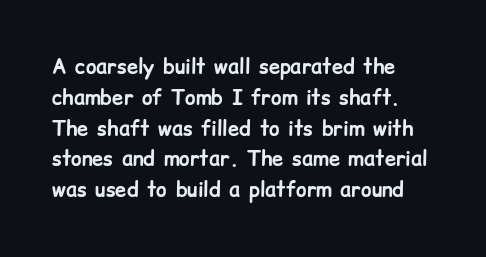
{"italic": "no", "bold": "yes", "underline": "no", "align": "left", "line_spacing": "normal", "line_spacing_ratio": 1.54, "letter_spacing": "normal", "letter_spacing_em": 0.0, "glyph_px": 20}
